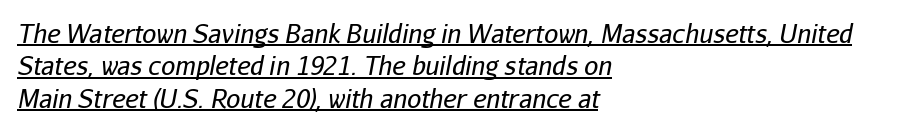
{"italic": "yes", "lean": "right", "slant_degrees": 11, "bold": "no", "underline": "yes", "align": "left", "line_spacing": "normal", "line_spacing_ratio": 1.3, "letter_spacing": "normal", "letter_spacing_em": 0.0, "glyph_px": 25}
